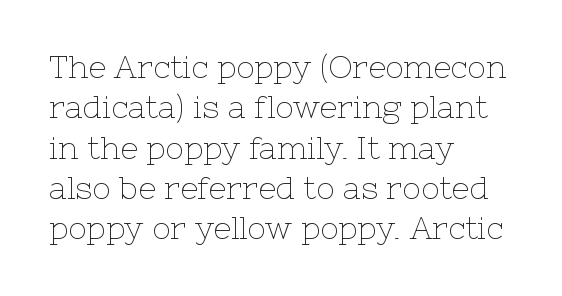
{"serif": "yes", "italic": "no", "bold": "no", "weight": "thin", "width": "normal", "stroke_contrast": "low", "x_height": "medium", "monospaced": "no", "underline": "no", "align": "left", "line_spacing": "normal", "line_spacing_ratio": 1.3, "letter_spacing": "normal", "letter_spacing_em": 0.0, "glyph_px": 31}
